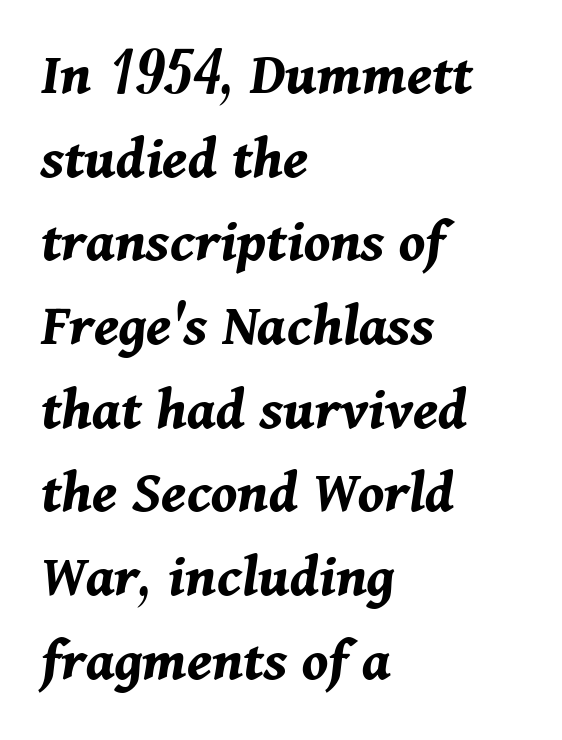
Q: Is the text bold? A: Yes.
Q: Is the text italic (slanted)? A: Yes, it leans right by about 11 degrees.
Q: Is the text underlined? A: No.
Q: How is the paragraph aligned? A: Left-aligned.
Q: Is the spacing between letters normal or unusually wide? A: Normal.
Q: Is the spacing between lines tight, normal or loose? A: Normal.
Q: Width (condensed, normal, or wide)? A: Normal.
Q: Stroke contrast? A: Medium.
Q: x-height? A: Medium.
Q: Monospaced? A: No.
